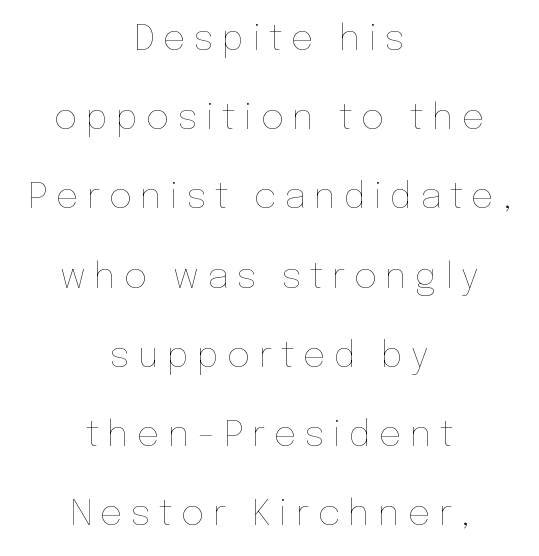
Looks like regular typesetting: each glyph gets only the width it needs. Short and long lines alike share a common midpoint. When letters stand straight like this, we call the style roman or upright. This reads as an unemphasized weight, regular at the heaviest.
